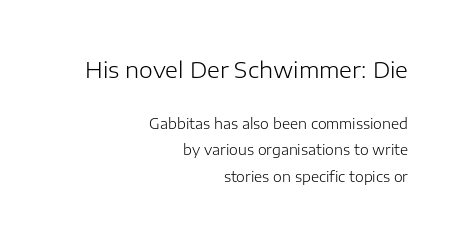
Q: Is the text bold? A: No.
Q: Is the text italic (slanted)? A: No, it is upright.
Q: Is the text underlined? A: No.
Q: How is the paragraph aligned? A: Right-aligned.
Q: Is the spacing between letters normal or unusually wide? A: Normal.
Q: Which block of text is set in a larger size, the first (top) or the second (bottom)? A: The first (top) one.
